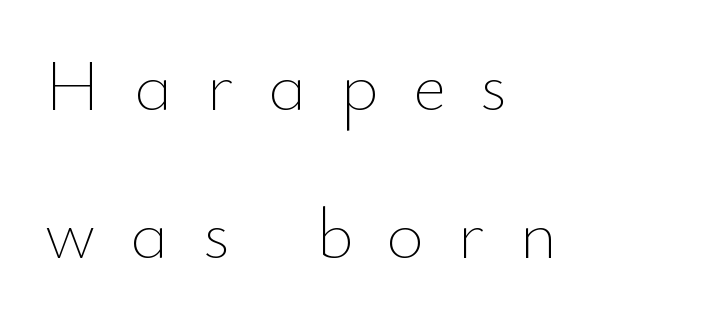
The image shows 72 px thin type, upright; set left-aligned, loose line spacing (2.06x), unusually wide letter spacing (+0.48 em), not underlined; low stroke contrast and a small x-height.
